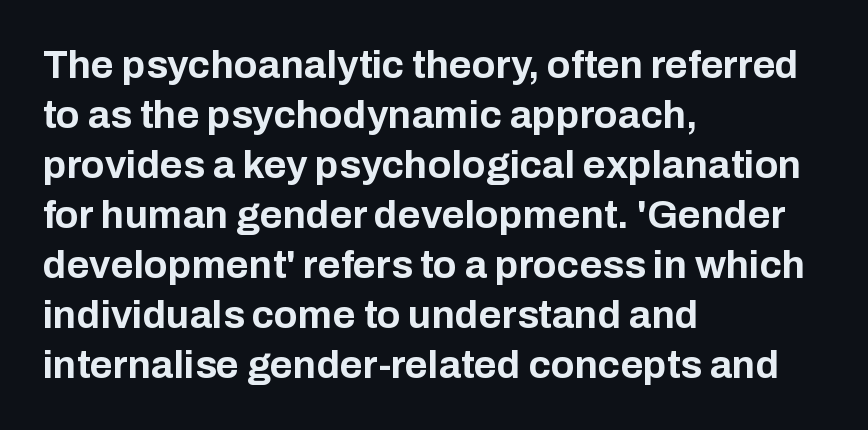
Q: Is the text bold? A: Yes.
Q: Is the text italic (slanted)? A: No, it is upright.
Q: Is the typeface a serif or a sans-serif typeface? A: Sans-serif.
Q: Is the text underlined? A: No.
Q: How is the paragraph aligned? A: Left-aligned.
Q: Is the spacing between letters normal or unusually wide? A: Normal.
Q: Is the spacing between lines tight, normal or loose? A: Normal.
Q: Width (condensed, normal, or wide)? A: Normal.
Q: Stroke contrast? A: Low.
Q: x-height? A: Medium.
Q: Monospaced? A: No.
